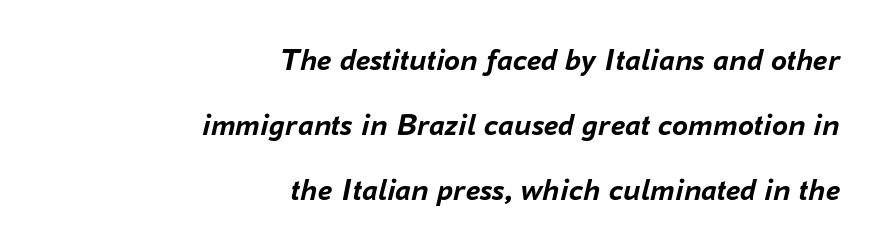
{"italic": "yes", "lean": "right", "slant_degrees": 16, "bold": "yes", "weight": "semibold", "width": "normal", "stroke_contrast": "low", "x_height": "medium", "monospaced": "no", "underline": "no", "align": "right", "line_spacing": "loose", "line_spacing_ratio": 2.03, "letter_spacing": "normal", "letter_spacing_em": 0.0, "glyph_px": 32}
